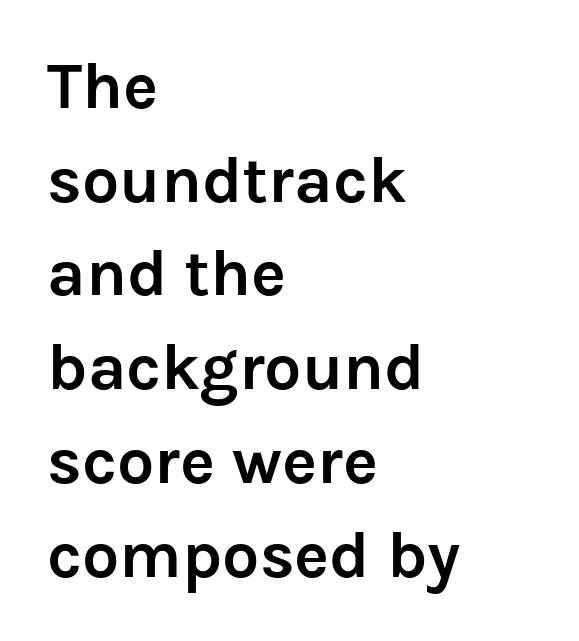
Strokes here are thick enough to call this a true bold. The gap between lines stays unmarked. When letters stand straight like this, we call the style roman or upright. Spacing between characters is what you'd get straight out of the box. Regular leading. Do the characters align in a grid? No, the font is proportional.
